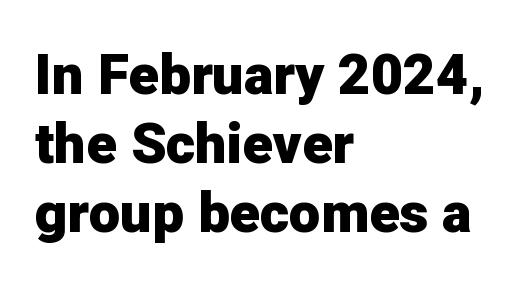
{"serif": "no", "italic": "no", "bold": "yes", "weight": "heavy", "width": "normal", "stroke_contrast": "low", "x_height": "medium", "monospaced": "no", "underline": "no", "align": "left", "line_spacing_ratio": 1.23, "letter_spacing": "normal", "letter_spacing_em": 0.0, "glyph_px": 56}
